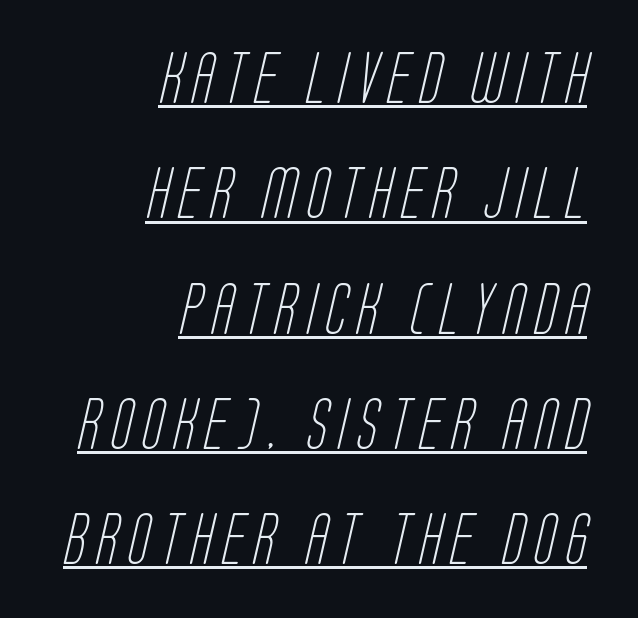
The image shows 51 px light, condensed sans-serif type; set right-aligned, loose line spacing (2.26x), underlined; low stroke contrast and a large x-height.
